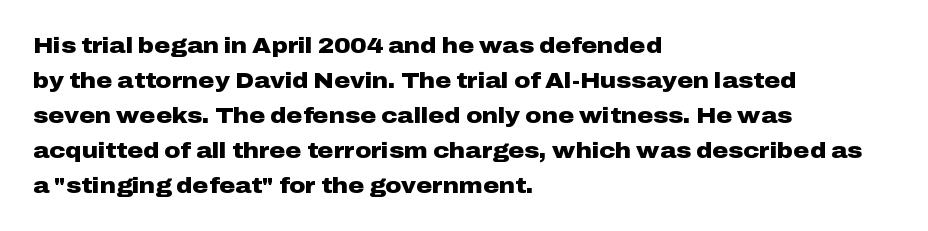
Q: Is the text bold? A: Yes.
Q: Is the text italic (slanted)? A: No, it is upright.
Q: Is the text underlined? A: No.
Q: How is the paragraph aligned? A: Left-aligned.
Q: Is the spacing between letters normal or unusually wide? A: Normal.
Q: Is the spacing between lines tight, normal or loose? A: Normal.
